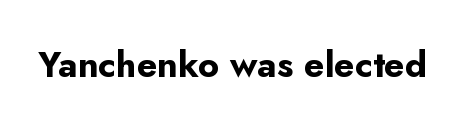
Q: Is the text bold? A: Yes.
Q: Is the text italic (slanted)? A: No, it is upright.
Q: Is the typeface a serif or a sans-serif typeface? A: Sans-serif.
Q: Is the text underlined? A: No.
Q: Is the spacing between letters normal or unusually wide? A: Normal.
Q: Width (condensed, normal, or wide)? A: Normal.
Q: Stroke contrast? A: Low.
Q: x-height? A: Small.
Q: Monospaced? A: No.
